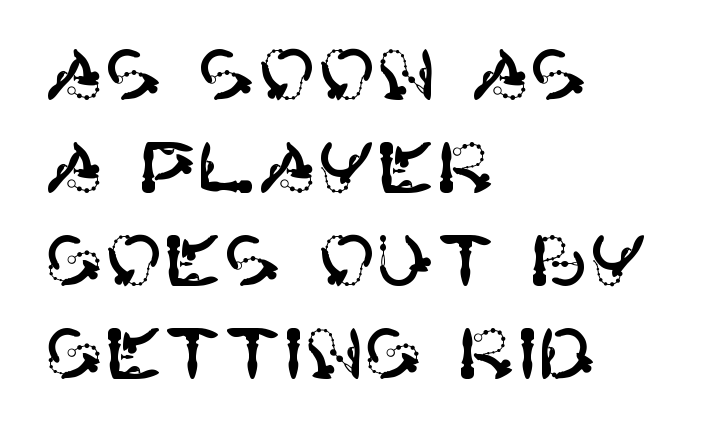
{"serif": "no", "italic": "no", "width": "normal", "stroke_contrast": "high", "x_height": "large", "underline": "no", "align": "left", "line_spacing": "normal", "line_spacing_ratio": 1.31, "letter_spacing": "normal", "letter_spacing_em": 0.0, "glyph_px": 71}
